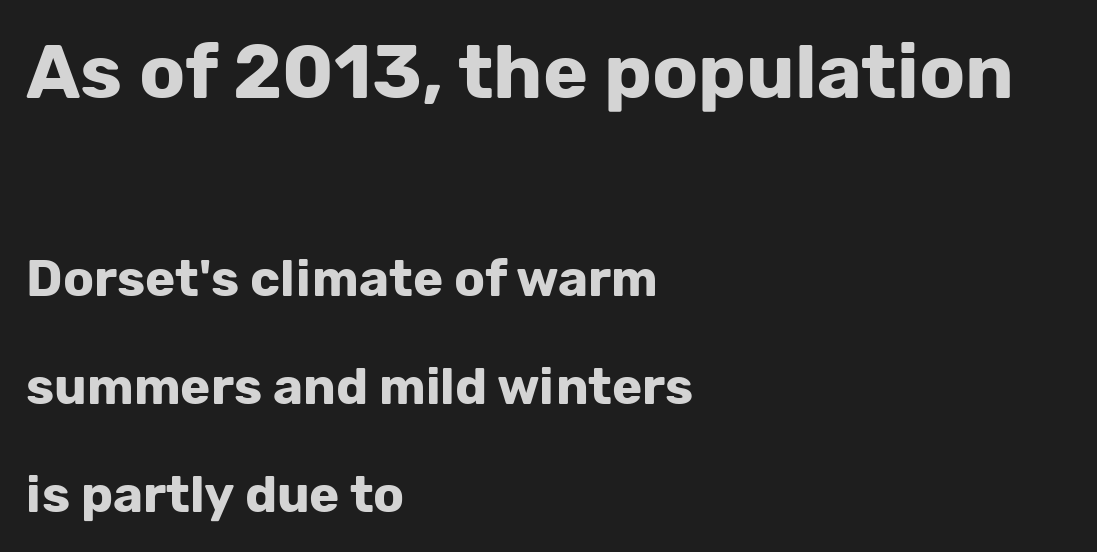
Q: Is the text bold? A: Yes.
Q: Is the text italic (slanted)? A: No, it is upright.
Q: Is the typeface a serif or a sans-serif typeface? A: Sans-serif.
Q: Is the text underlined? A: No.
Q: How is the paragraph aligned? A: Left-aligned.
Q: Is the spacing between letters normal or unusually wide? A: Normal.
Q: Is the spacing between lines tight, normal or loose? A: Loose.
Q: Which block of text is set in a larger size, the first (top) or the second (bottom)? A: The first (top) one.
Q: Width (condensed, normal, or wide)? A: Normal.
Q: Stroke contrast? A: Low.
Q: x-height? A: Medium.
Q: Monospaced? A: No.
